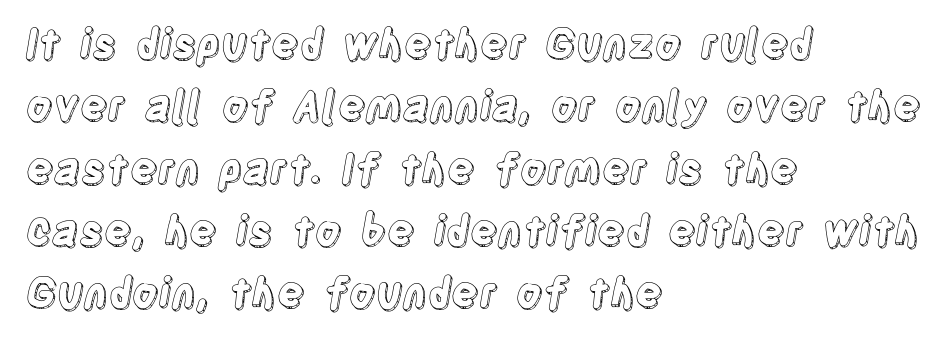
Q: Is the text italic (slanted)? A: Yes.
Q: Is the text underlined? A: No.
Q: How is the paragraph aligned? A: Left-aligned.
Q: Is the spacing between letters normal or unusually wide? A: Normal.
Q: Is the spacing between lines tight, normal or loose? A: Normal.
Q: Width (condensed, normal, or wide)? A: Condensed.
Q: x-height? A: Large.
Q: Monospaced? A: No.
